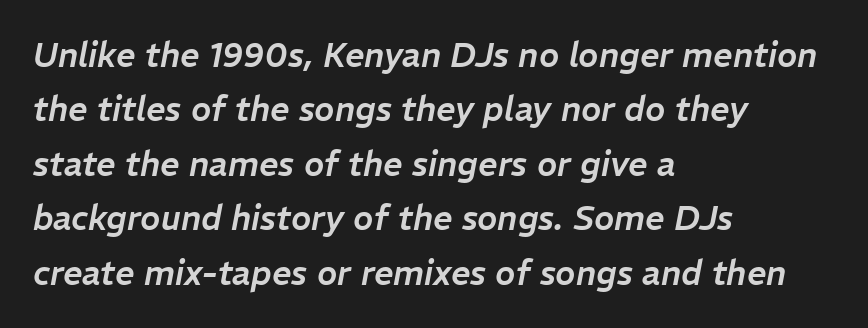
The image shows 34 px text type, italic (leaning right); set left-aligned, normal line spacing (1.6x), normal letter spacing, not underlined; low stroke contrast and a medium x-height.
